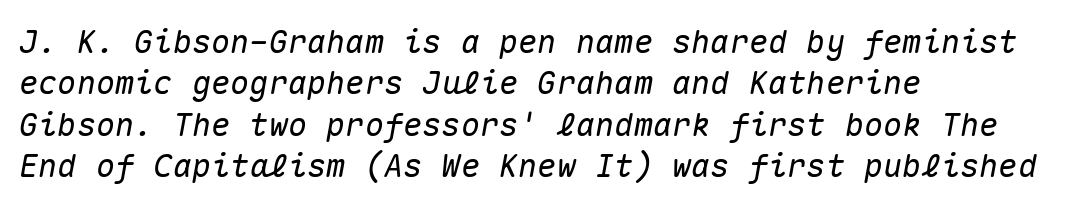
Q: Is the text italic (slanted)? A: Yes, it leans right by about 10 degrees.
Q: Is the text underlined? A: No.
Q: How is the paragraph aligned? A: Left-aligned.
Q: Is the spacing between letters normal or unusually wide? A: Normal.
Q: Is the spacing between lines tight, normal or loose? A: Normal.
Q: Width (condensed, normal, or wide)? A: Normal.
Q: Stroke contrast? A: Medium.
Q: x-height? A: Medium.
Q: Monospaced? A: Yes.
